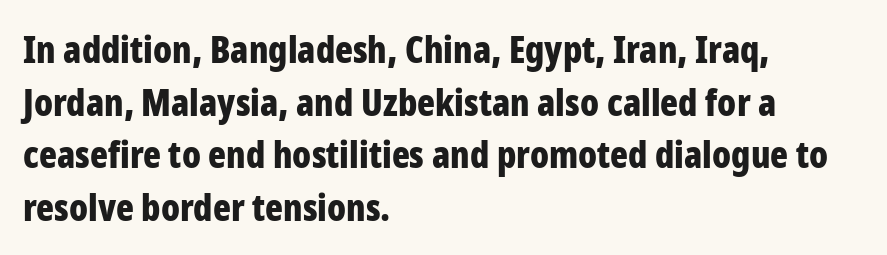
{"serif": "no", "italic": "no", "bold": "yes", "weight": "bold", "width": "condensed", "stroke_contrast": "low", "x_height": "medium", "monospaced": "no", "underline": "no", "align": "left", "line_spacing": "normal", "line_spacing_ratio": 1.42, "letter_spacing": "normal", "letter_spacing_em": 0.0, "glyph_px": 37}
